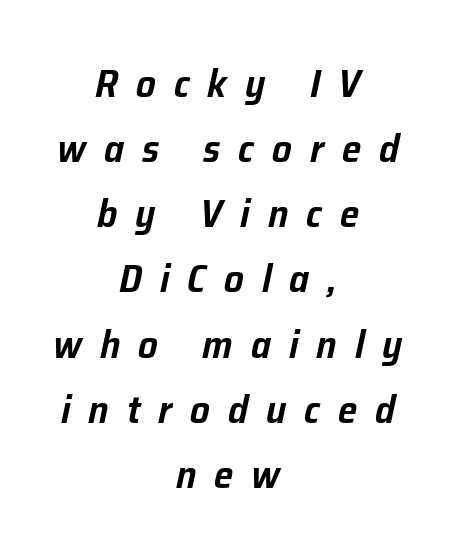
Q: Is the text italic (slanted)? A: Yes, it leans right by about 12 degrees.
Q: Is the text underlined? A: No.
Q: How is the paragraph aligned? A: Centered.
Q: Is the spacing between letters normal or unusually wide? A: Unusually wide.
Q: Is the spacing between lines tight, normal or loose? A: Normal.
Q: Width (condensed, normal, or wide)? A: Normal.
Q: Stroke contrast? A: Low.
Q: x-height? A: Medium.
Q: Monospaced? A: No.
